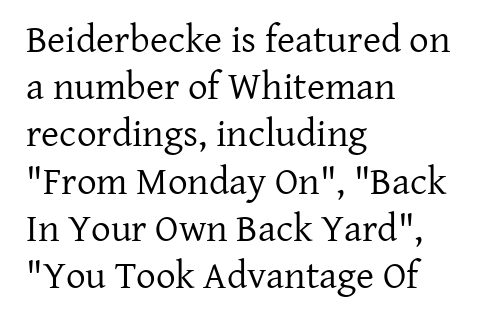
The image shows 39 px regular-weight serif type, upright; set left-aligned, line spacing 1.21x, normal letter spacing, not underlined; low stroke contrast and a medium x-height.
